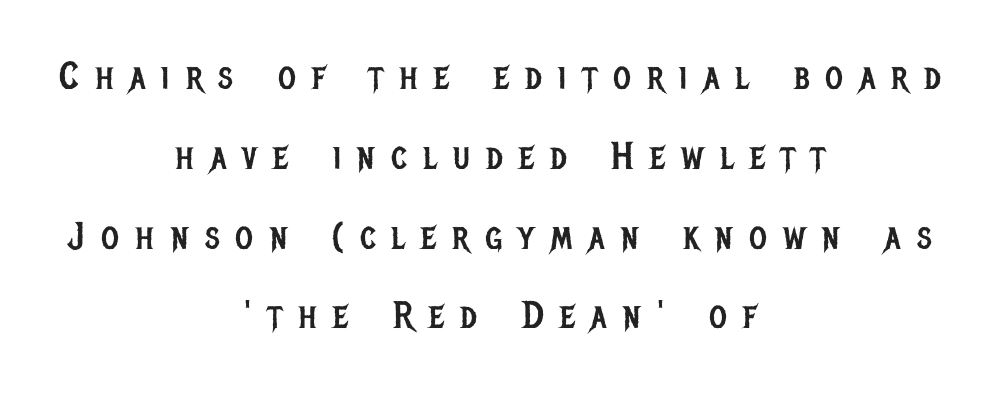
The image shows 38 px regular-weight, condensed sans-serif type, upright; set centered, loose line spacing (2.1x), unusually wide letter spacing (+0.43 em), not underlined; low stroke contrast and a large x-height.
